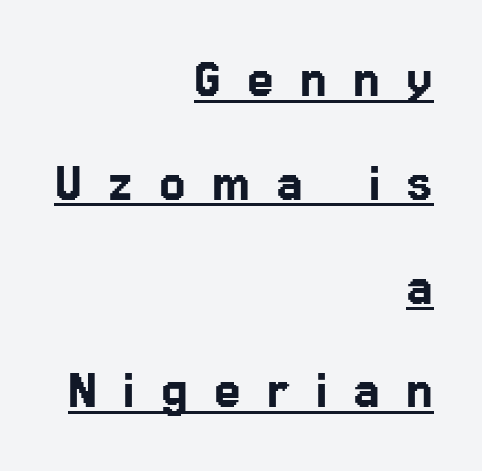
Q: Is the text italic (slanted)? A: No, it is upright.
Q: Is the typeface a serif or a sans-serif typeface? A: Sans-serif.
Q: Is the text underlined? A: Yes.
Q: How is the paragraph aligned? A: Right-aligned.
Q: Is the spacing between letters normal or unusually wide? A: Unusually wide.
Q: Width (condensed, normal, or wide)? A: Normal.
Q: Stroke contrast? A: Low.
Q: x-height? A: Medium.
Q: Monospaced? A: No.
